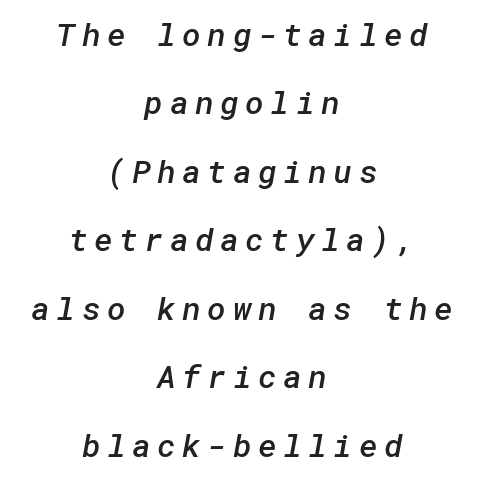
Q: Is the text bold? A: Semi-bold.
Q: Is the typeface a serif or a sans-serif typeface? A: Sans-serif.
Q: Is the text underlined? A: No.
Q: How is the paragraph aligned? A: Centered.
Q: Is the spacing between letters normal or unusually wide? A: Unusually wide.
Q: Is the spacing between lines tight, normal or loose? A: Loose.
Q: Width (condensed, normal, or wide)? A: Normal.
Q: Stroke contrast? A: Low.
Q: x-height? A: Medium.
